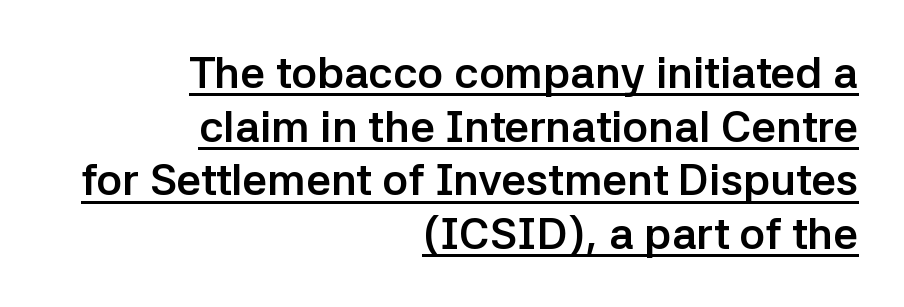
The lettering stays uniformly vertical, giving the passage a roman look. This rendering uses right alignment, leaving the left contour irregular. The lettering is marked with a stroke running underneath it. The face used here is a sans, in the tradition of grotesques and geometrics. Typesetter's note: full bold, strokes at maximum text heaviness. Character widths vary here, with narrow letters taking less room than wide ones.
